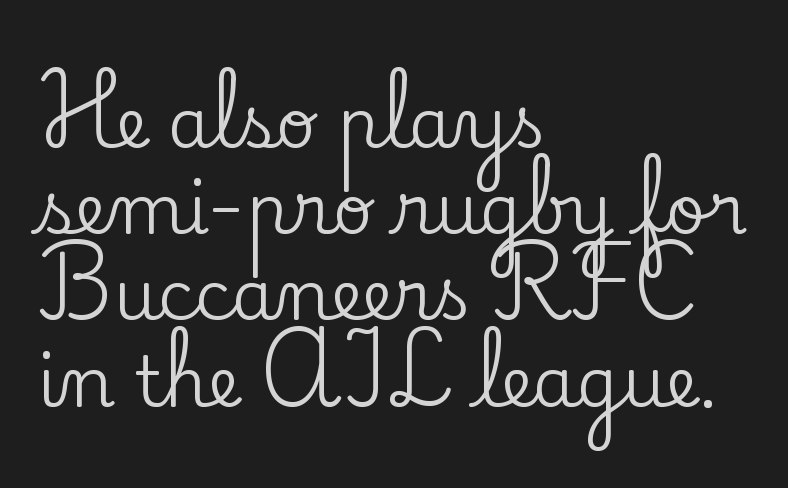
The image shows 69 px serif type, upright; set left-aligned, normal line spacing (1.25x), normal letter spacing, not underlined; low stroke contrast and a small x-height.
